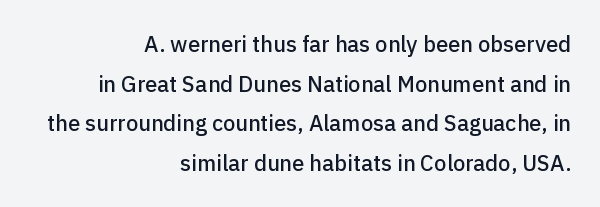
{"italic": "no", "underline": "no", "align": "right", "line_spacing_ratio": 1.8, "letter_spacing": "normal", "letter_spacing_em": 0.0, "glyph_px": 22}
